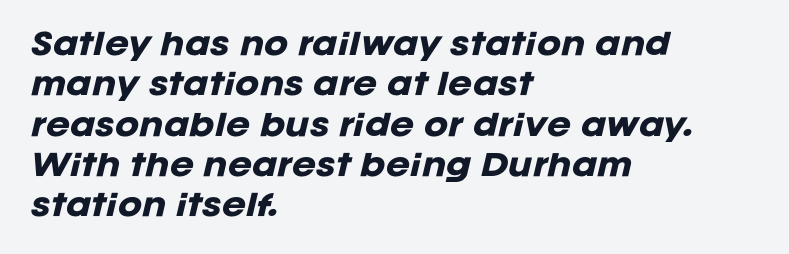
Q: Is the text bold? A: Yes.
Q: Is the text italic (slanted)? A: Yes, it leans right by about 12 degrees.
Q: Is the text underlined? A: No.
Q: How is the paragraph aligned? A: Left-aligned.
Q: Is the spacing between letters normal or unusually wide? A: Normal.
Q: Is the spacing between lines tight, normal or loose? A: Normal.
Q: Width (condensed, normal, or wide)? A: Normal.
Q: Stroke contrast? A: Low.
Q: x-height? A: Large.
Q: Monospaced? A: No.
